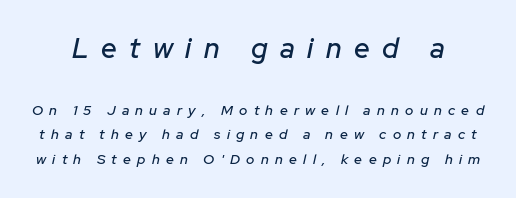
{"italic": "yes", "lean": "right", "slant_degrees": 12, "width": "normal", "stroke_contrast": "low", "x_height": "medium", "monospaced": "no", "underline": "no", "line_spacing_ratio": 1.74, "letter_spacing": "wide", "letter_spacing_em": 0.45, "larger_block": "first", "size_ratio": 2.0, "glyph_px": 28}
